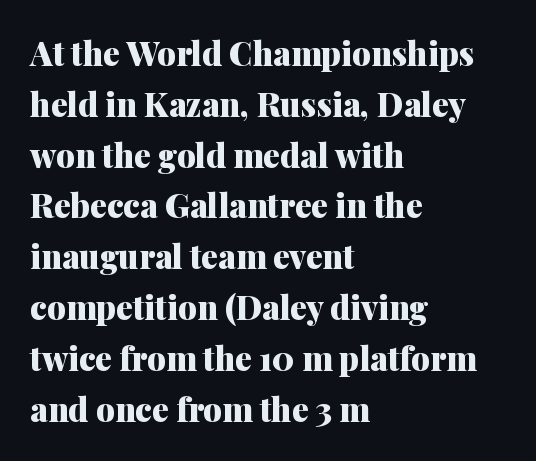
The font is running at its bold setting. Look at the tracking — it's just the regular setting, nothing added. Look at the bottom of the vertical strokes: they flare into serifs here. Line spacing here is normal. Spacing verdict: proportional, widths tailored to each character. The typesetter chose a ragged-right arrangement here.
